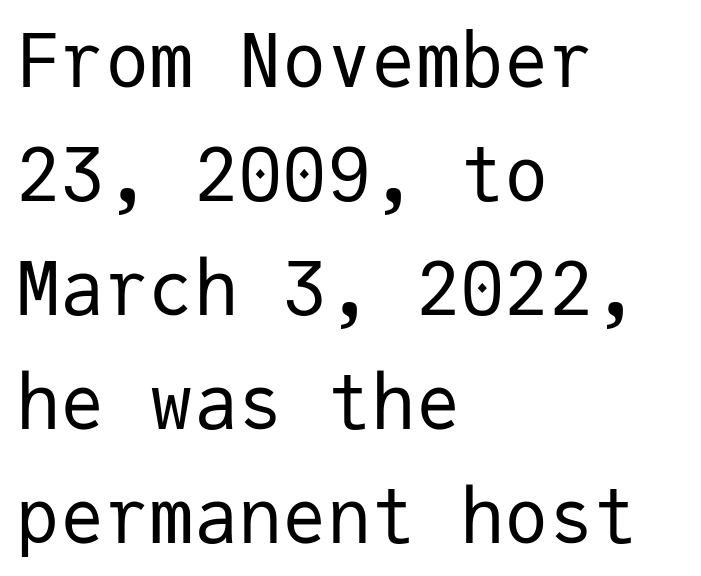
Q: Is the text bold? A: No.
Q: Is the text italic (slanted)? A: No, it is upright.
Q: Is the typeface a serif or a sans-serif typeface? A: Sans-serif.
Q: Is the text underlined? A: No.
Q: How is the paragraph aligned? A: Left-aligned.
Q: Is the spacing between letters normal or unusually wide? A: Normal.
Q: Is the spacing between lines tight, normal or loose? A: Normal.
Q: Width (condensed, normal, or wide)? A: Normal.
Q: Stroke contrast? A: Low.
Q: x-height? A: Medium.
Q: Monospaced? A: Yes.
